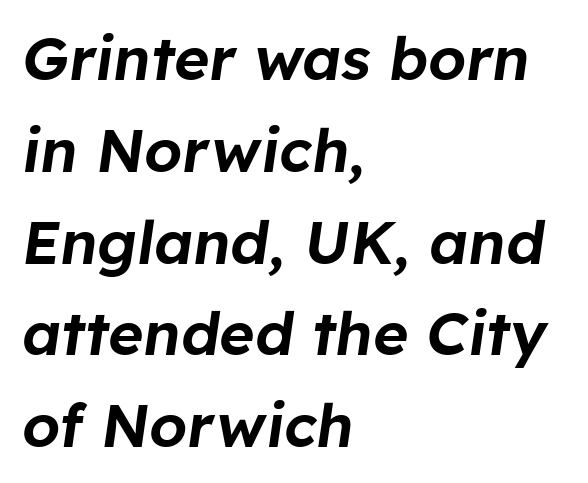
The type is set solid horizontally, with unmodified tracking. Reading down the block, your eye returns to a fixed left position each line. Spacing verdict: proportional, widths tailored to each character. Underlining? Definitely not there. Posture: slanted. The block of text has a typical density, with ordinary space between rows.
